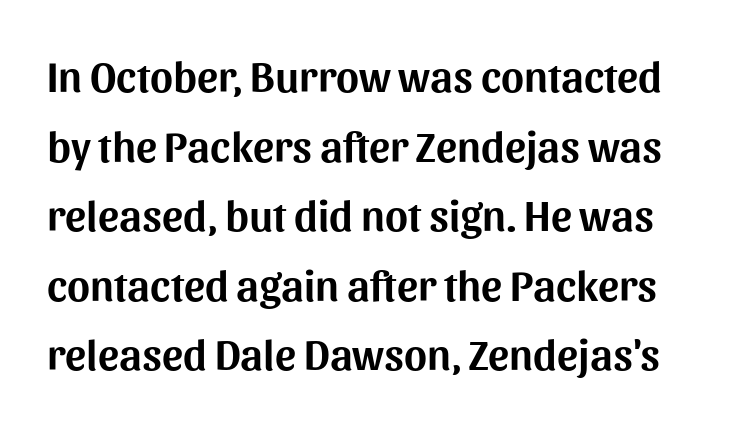
Vertically, the passage feels balanced, rows spaced as you'd expect. Ordinary non-slanted type is in use. Nobody drew a line under any word here. The horizontal fit of the characters is conventional and even.
